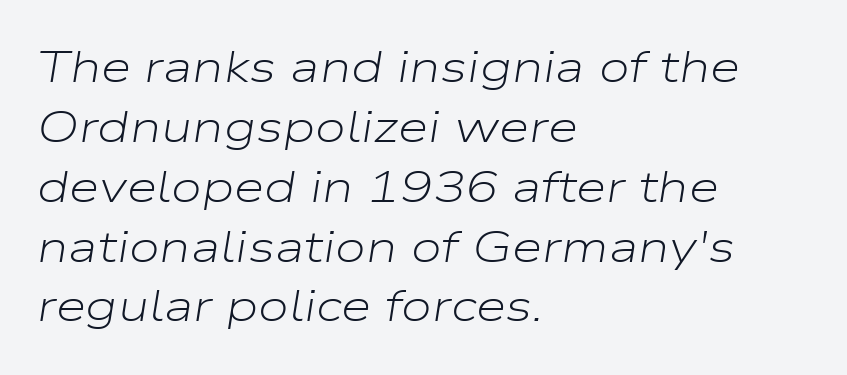
{"italic": "yes", "lean": "right", "slant_degrees": 9, "bold": "no", "weight": "light", "width": "wide", "stroke_contrast": "low", "x_height": "medium", "monospaced": "no", "underline": "no", "align": "left", "line_spacing": "normal", "line_spacing_ratio": 1.36, "letter_spacing": "normal", "letter_spacing_em": 0.0, "glyph_px": 44}
